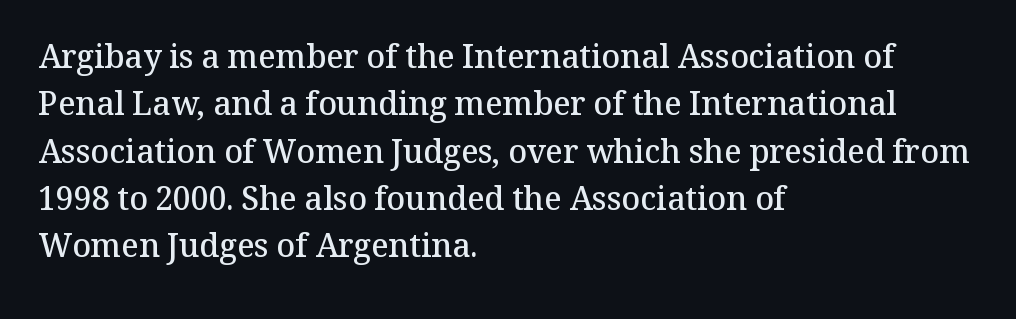
{"serif": "yes", "italic": "no", "bold": "semi", "weight": "semibold", "width": "normal", "stroke_contrast": "medium", "x_height": "medium", "monospaced": "no", "underline": "no", "align": "left", "line_spacing": "normal", "line_spacing_ratio": 1.48, "letter_spacing": "normal", "letter_spacing_em": 0.0, "glyph_px": 32}
